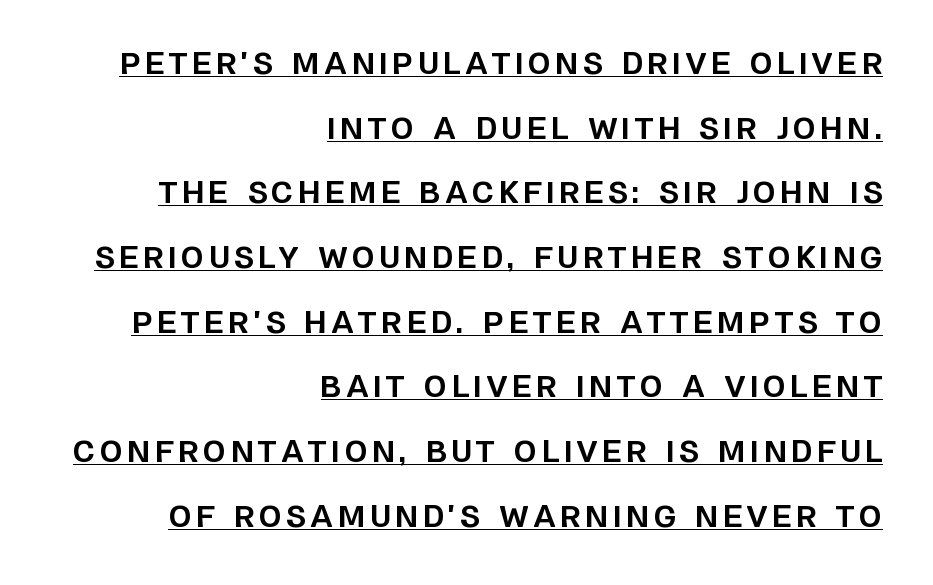
Heavy-handed strokes throughout: this text is bold. Visually the block forms a straight wall on the right and a jagged coastline on the left. Emphasis is given by a line drawn under the lettering. The lettering holds an erect, upright posture throughout. The face used here is a sans, in the tradition of grotesques and geometrics. Here the designer chose a conventional face with non-uniform glyph widths.
